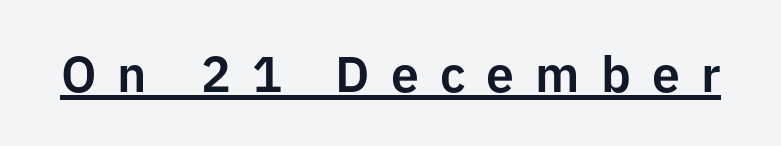
I'd call this a sans setting — the letters go barefoot. Somebody hit Ctrl+U on this one — the words are underlined. The axis of the letterforms is exactly vertical. The rendering inserts visible extra space after every character. Think of a printed novel: that variable character pitch is what you see here.
